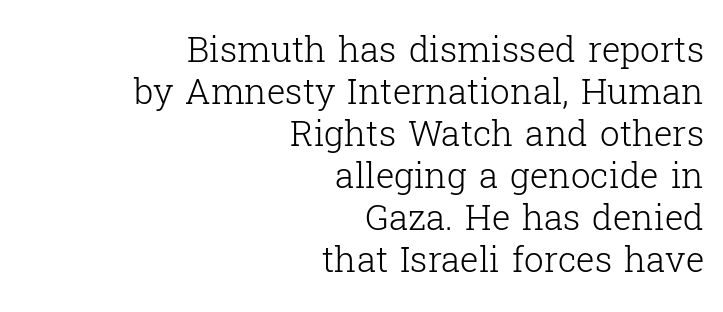
The typeface chosen for these lines features serifs. Leftover space on each line is placed entirely before the opening word. Stroke mass is kept to a normal reading level or below. The rendering uses natural spacing where letterforms have individual widths.
